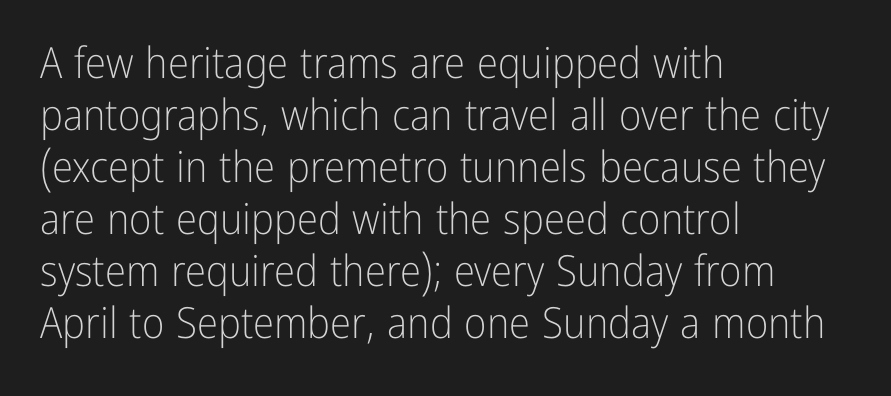
{"serif": "no", "italic": "no", "bold": "no", "weight": "light", "width": "condensed", "stroke_contrast": "low", "x_height": "medium", "monospaced": "no", "underline": "no", "align": "left", "line_spacing_ratio": 1.21, "letter_spacing": "normal", "letter_spacing_em": 0.0, "glyph_px": 43}
